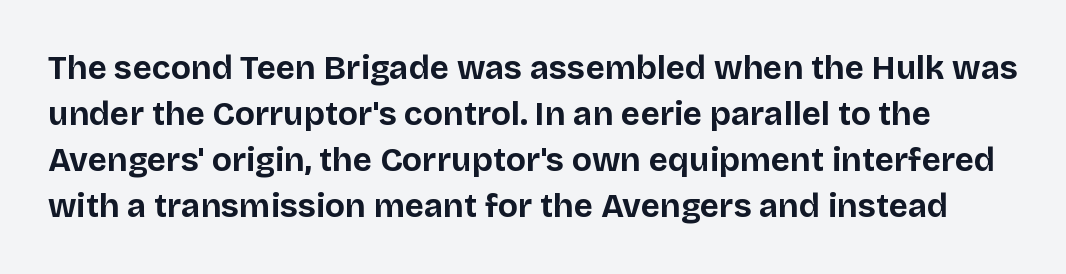
The image shows 33 px bold sans-serif type, upright; set normal line spacing (1.39x), normal letter spacing, not underlined; low stroke contrast and a large x-height.
